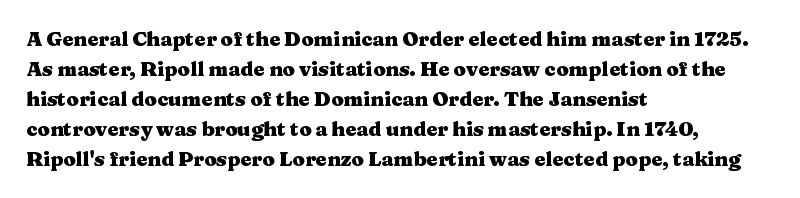
The image shows 20 px bold type, upright; set left-aligned, normal line spacing (1.5x), normal letter spacing, not underlined.
